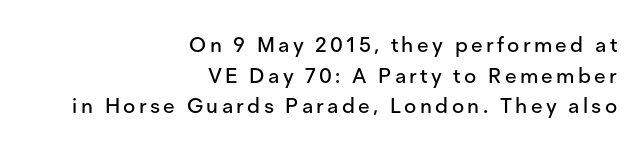
Q: Is the text italic (slanted)? A: No, it is upright.
Q: Is the text underlined? A: No.
Q: How is the paragraph aligned? A: Right-aligned.
Q: Is the spacing between lines tight, normal or loose? A: Normal.
